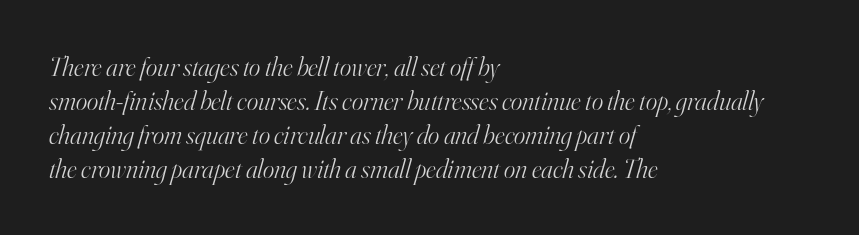
{"italic": "yes", "lean": "right", "slant_degrees": 16, "bold": "no", "underline": "no", "align": "left", "line_spacing": "normal", "line_spacing_ratio": 1.26, "letter_spacing": "normal", "letter_spacing_em": 0.0, "glyph_px": 27}
